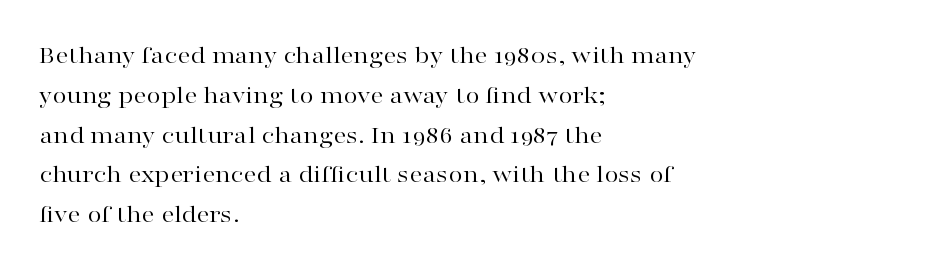
{"italic": "no", "bold": "no", "underline": "no", "align": "left", "line_spacing": "normal", "line_spacing_ratio": 1.53, "letter_spacing": "normal", "letter_spacing_em": 0.0, "glyph_px": 26}
